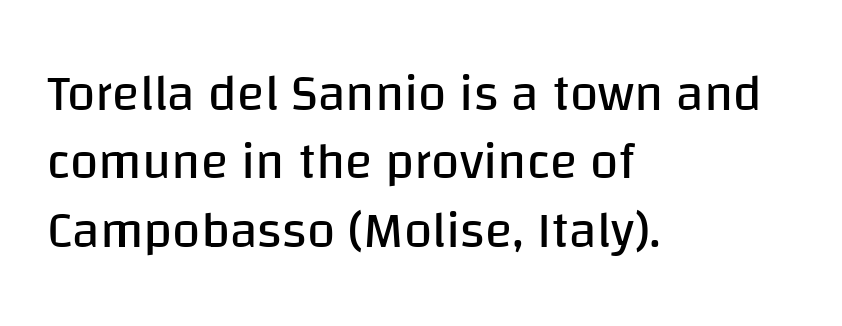
If you measured baseline to baseline, you'd find a middling distance. All the whitespace from short lines collects on the right. Plain, unruled lines of type. Every character sits straight up, as roman type does. The strokes carry an ordinary text weight at most. The line texture is even and compact thanks to regular tracking.
